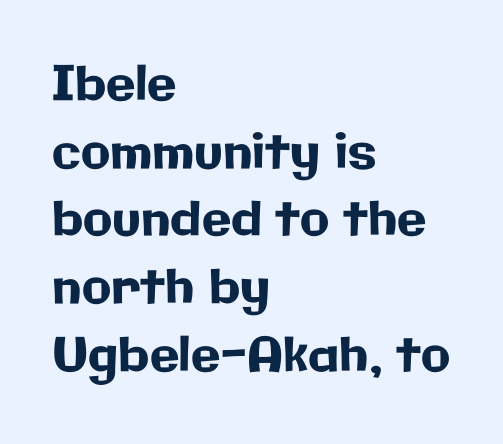
The image shows 48 px sans-serif type, upright; set left-aligned, normal line spacing (1.41x), normal letter spacing, not underlined; low stroke contrast and a medium x-height.
